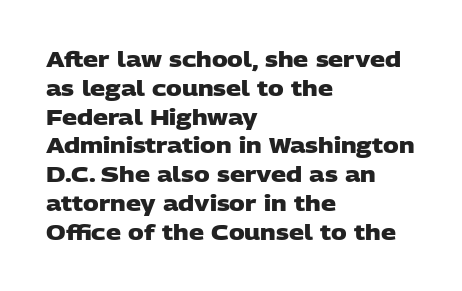
{"bold": "yes", "underline": "no", "align": "left", "line_spacing": "normal", "line_spacing_ratio": 1.37, "letter_spacing": "normal", "letter_spacing_em": 0.0, "glyph_px": 21}
